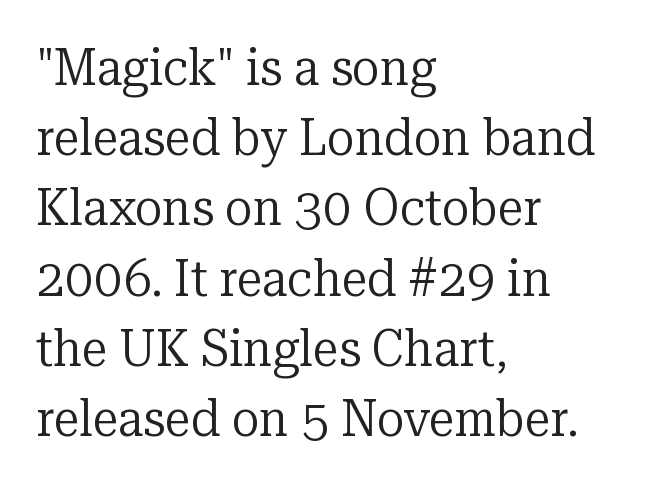
Teacher's note: observe the even left margin — that is flush-left alignment. The space beneath each line is pristine and unruled. The face used here is proportionally spaced, like ordinary book or web type. The typeface has the unassuming heft of standard copy or less.
